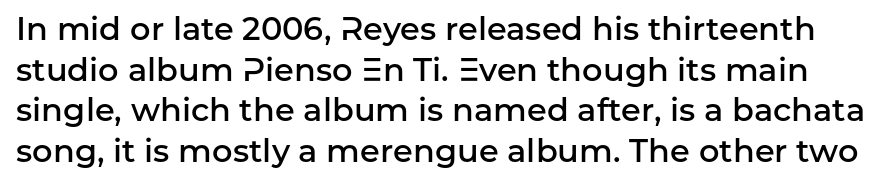
{"serif": "no", "italic": "no", "bold": "semi", "weight": "semibold", "width": "normal", "stroke_contrast": "low", "x_height": "medium", "monospaced": "no", "underline": "no", "line_spacing": "normal", "line_spacing_ratio": 1.27, "letter_spacing": "normal", "letter_spacing_em": 0.0, "glyph_px": 32}
